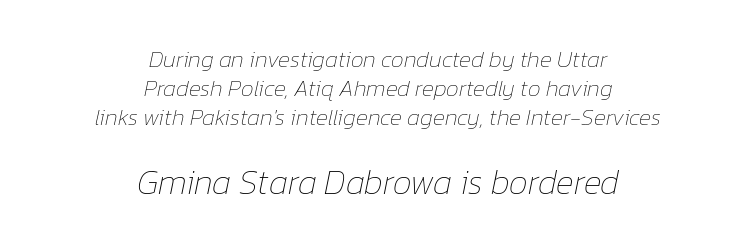
{"italic": "yes", "lean": "right", "slant_degrees": 12, "bold": "no", "weight": "thin", "width": "normal", "stroke_contrast": "low", "x_height": "medium", "monospaced": "no", "underline": "no", "align": "center", "line_spacing": "normal", "line_spacing_ratio": 1.27, "letter_spacing": "normal", "letter_spacing_em": 0.0, "larger_block": "second", "size_ratio": 1.48, "glyph_px": 34}
